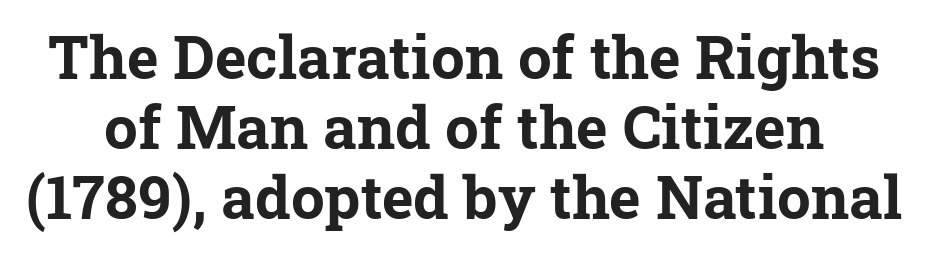
Q: Is the text bold? A: Yes.
Q: Is the typeface a serif or a sans-serif typeface? A: Serif.
Q: Is the text underlined? A: No.
Q: Is the spacing between letters normal or unusually wide? A: Normal.
Q: Width (condensed, normal, or wide)? A: Normal.
Q: Stroke contrast? A: Low.
Q: x-height? A: Medium.
Q: Monospaced? A: No.
